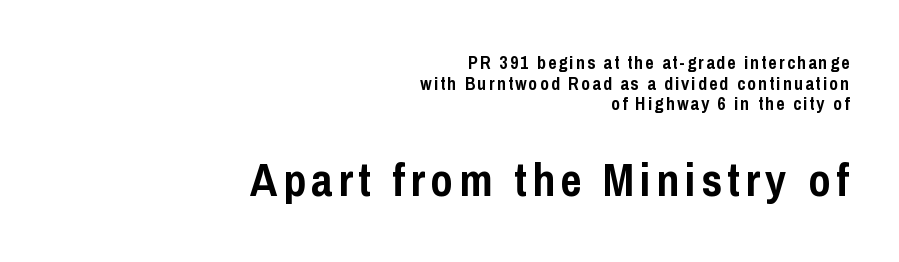
The image shows 46 px semibold, condensed sans-serif type, upright; set right-aligned, tight line spacing (1.14x), not underlined; the second (bottom) block is 2.56x larger; low stroke contrast and a medium x-height.
